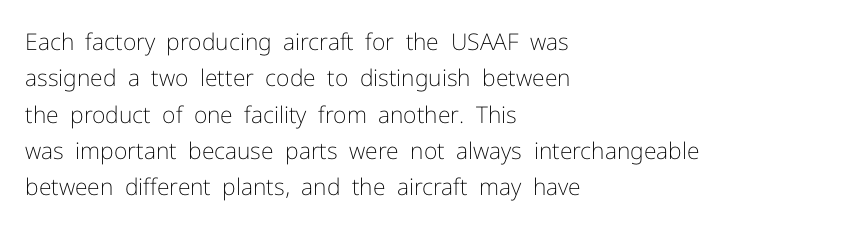
Compared with typical paragraphs, the rows here are spaced about the same. The letterforms sit at book weight or below. Ascenders rise straight up at ninety degrees. The lines are quadded left. Check the space under the baseline: it is left empty. Tracking value appears to be zero — textbook default spacing.
